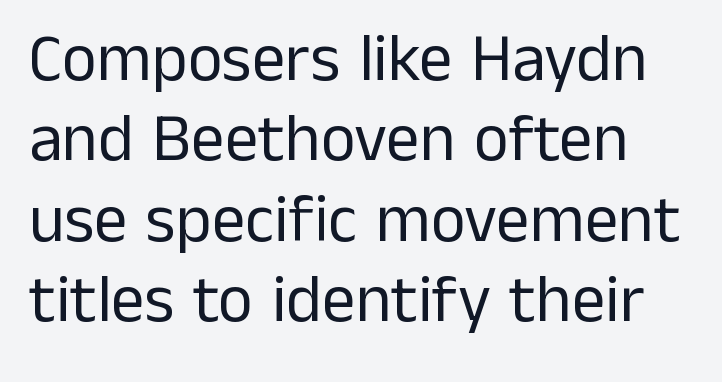
{"serif": "no", "italic": "no", "bold": "no", "weight": "regular", "width": "normal", "stroke_contrast": "low", "x_height": "medium", "monospaced": "no", "underline": "no", "line_spacing_ratio": 1.2, "letter_spacing": "normal", "letter_spacing_em": 0.0, "glyph_px": 67}
